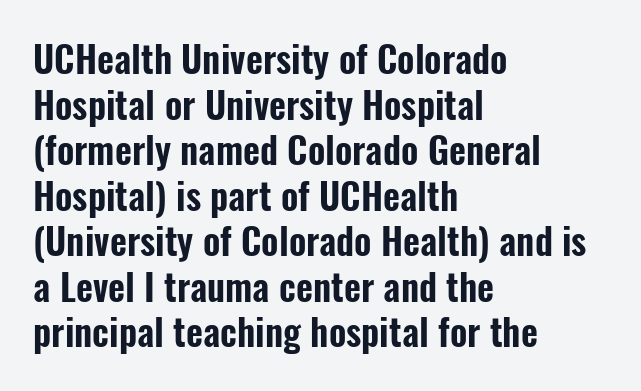
Q: Is the text italic (slanted)? A: No, it is upright.
Q: Is the typeface a serif or a sans-serif typeface? A: Sans-serif.
Q: Is the text underlined? A: No.
Q: How is the paragraph aligned? A: Left-aligned.
Q: Is the spacing between letters normal or unusually wide? A: Normal.
Q: Width (condensed, normal, or wide)? A: Condensed.
Q: Stroke contrast? A: Low.
Q: x-height? A: Medium.
Q: Monospaced? A: No.
